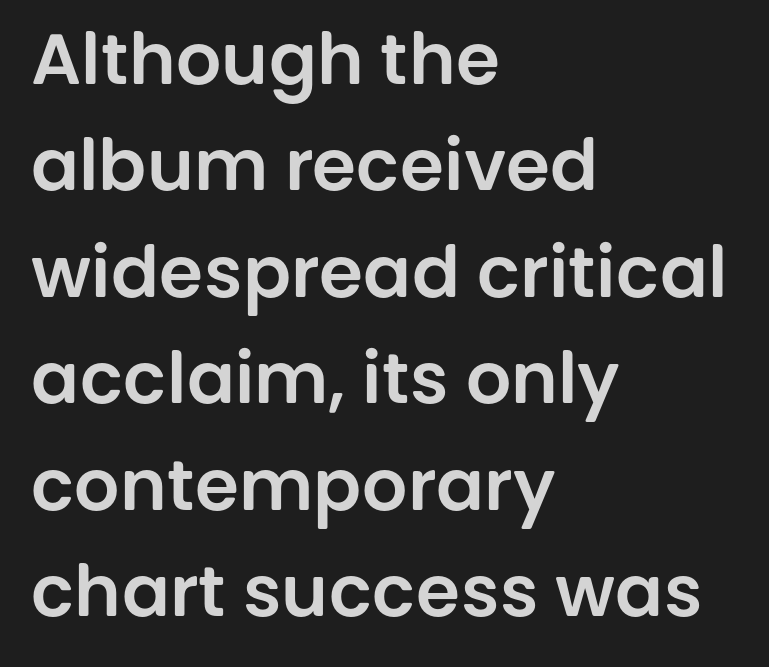
The passage shown has conventional tracking throughout. Any mark beneath the type? The region is blank. Nope, not italic — everything's standing straight. Grotesque or geometric, the face here clearly has no serifs. Each new line begins a customary step beneath the previous one.
